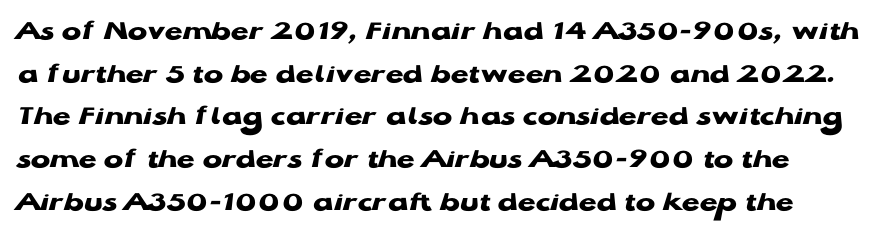
Q: Is the text bold? A: Yes.
Q: Is the text italic (slanted)? A: No, it is upright.
Q: Is the typeface a serif or a sans-serif typeface? A: Sans-serif.
Q: Is the text underlined? A: No.
Q: Is the spacing between letters normal or unusually wide? A: Normal.
Q: Is the spacing between lines tight, normal or loose? A: Normal.
Q: Width (condensed, normal, or wide)? A: Wide.
Q: Stroke contrast? A: Low.
Q: x-height? A: Medium.
Q: Monospaced? A: No.
